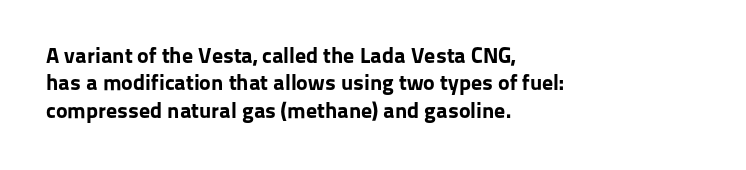
{"italic": "no", "bold": "yes", "underline": "no", "align": "left", "line_spacing": "normal", "line_spacing_ratio": 1.25, "letter_spacing": "normal", "letter_spacing_em": 0.0, "glyph_px": 22}
